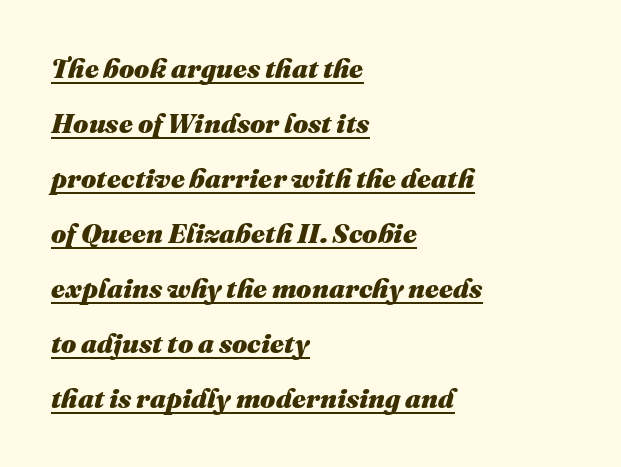
These characters rest on top of a visible drawn line. Characters are canted at an angle relative to the baseline's perpendicular. Is the type bold? Yes — the strokes are clearly thick and heavy. The setting favours the left margin, as ordinary paragraphs usually do. There is no visible air inserted between adjacent glyphs. Horizontal bands of white between lines are thick stripes.
